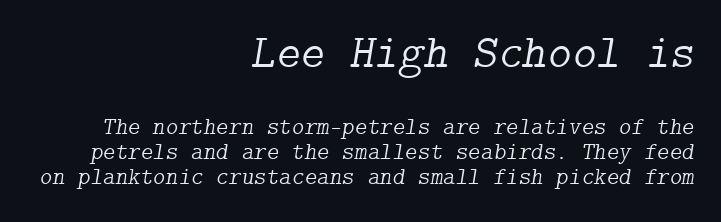
{"serif": "yes", "italic": "yes", "lean": "right", "slant_degrees": 9, "bold": "no", "weight": "light", "width": "normal", "stroke_contrast": "low", "x_height": "medium", "underline": "no", "align": "right", "line_spacing": "tight", "line_spacing_ratio": 1.04, "letter_spacing": "normal", "letter_spacing_em": 0.0, "larger_block": "first", "size_ratio": 1.96, "glyph_px": 47}
